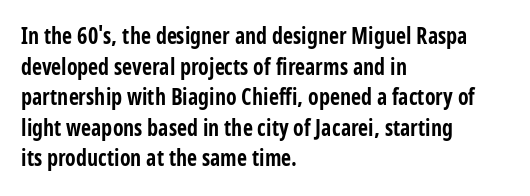
{"italic": "no", "bold": "yes", "underline": "no", "align": "left", "line_spacing": "normal", "line_spacing_ratio": 1.39, "letter_spacing": "normal", "letter_spacing_em": 0.0, "glyph_px": 22}
